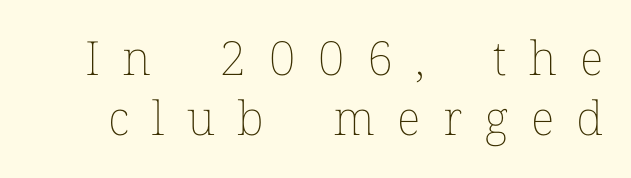
Q: Is the text bold? A: No.
Q: Is the text italic (slanted)? A: No, it is upright.
Q: Is the text underlined? A: No.
Q: Is the spacing between letters normal or unusually wide? A: Unusually wide.
Q: Is the spacing between lines tight, normal or loose? A: Normal.
Q: Width (condensed, normal, or wide)? A: Normal.
Q: Stroke contrast? A: Low.
Q: x-height? A: Medium.
Q: Monospaced? A: No.
